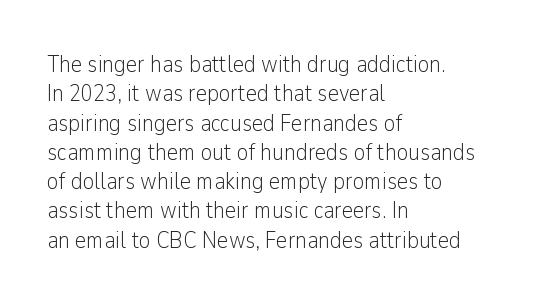
Q: Is the text bold? A: No.
Q: Is the text italic (slanted)? A: No, it is upright.
Q: Is the text underlined? A: No.
Q: How is the paragraph aligned? A: Left-aligned.
Q: Is the spacing between letters normal or unusually wide? A: Normal.
